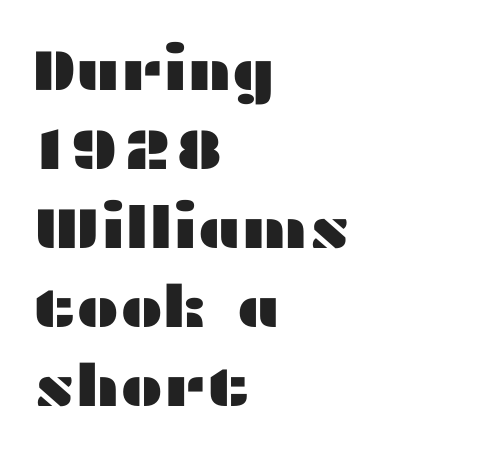
The image shows 58 px wide sans-serif type, upright; set left-aligned, normal line spacing (1.36x), normal letter spacing, not underlined; medium stroke contrast and a medium x-height.
